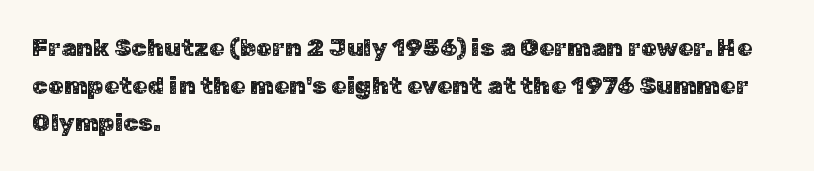
The image shows 25 px text type, upright; set left-aligned, normal line spacing (1.51x), normal letter spacing, not underlined.
